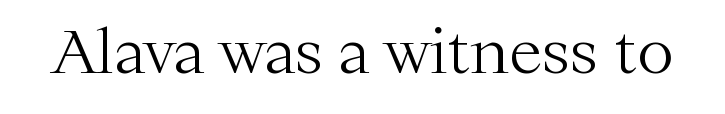
{"serif": "yes", "italic": "no", "bold": "no", "weight": "light", "width": "normal", "stroke_contrast": "medium", "x_height": "medium", "monospaced": "no", "underline": "no", "letter_spacing": "normal", "letter_spacing_em": 0.0, "glyph_px": 61}
